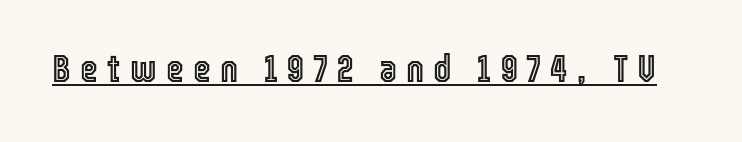
Q: Is the text italic (slanted)? A: No, it is upright.
Q: Is the text underlined? A: Yes.
Q: Is the spacing between letters normal or unusually wide? A: Unusually wide.
Q: Width (condensed, normal, or wide)? A: Condensed.
Q: x-height? A: Medium.
Q: Monospaced? A: No.
